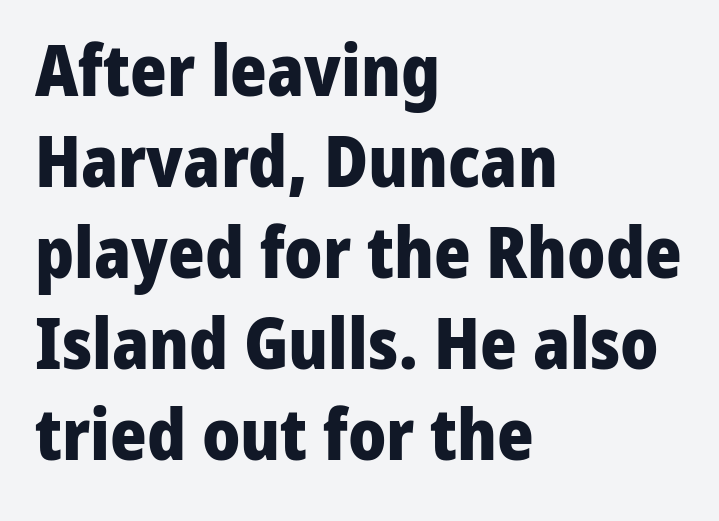
Here the glyphs are tracked normally, forming tight word shapes. Weight check: bold — yes, fully. Looks like regular typesetting: each glyph gets only the width it needs. Visually the block forms a straight wall on the left and a jagged coastline on the right. A typesetter would call this leading conventional body-copy spacing.
